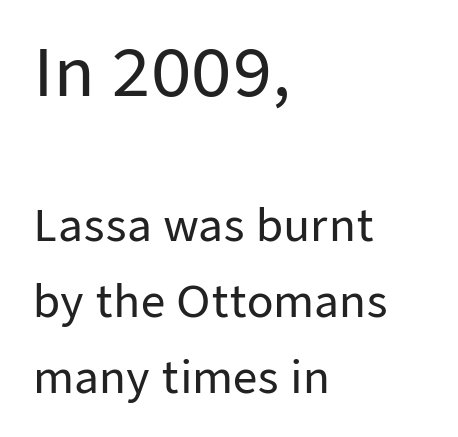
The image shows 65 px sans-serif type, upright; set left-aligned, line spacing 1.76x, normal letter spacing, not underlined; the first (top) block is 1.51x larger; low stroke contrast and a medium x-height.
